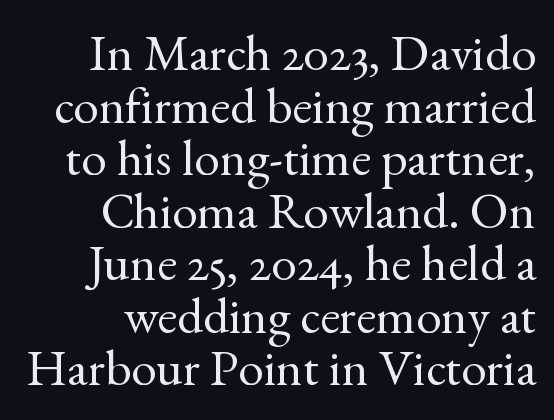
Q: Is the text bold? A: No.
Q: Is the text italic (slanted)? A: No, it is upright.
Q: Is the typeface a serif or a sans-serif typeface? A: Serif.
Q: Is the text underlined? A: No.
Q: How is the paragraph aligned? A: Right-aligned.
Q: Is the spacing between letters normal or unusually wide? A: Normal.
Q: Is the spacing between lines tight, normal or loose? A: Tight.
Q: Width (condensed, normal, or wide)? A: Normal.
Q: x-height? A: Small.
Q: Monospaced? A: No.
